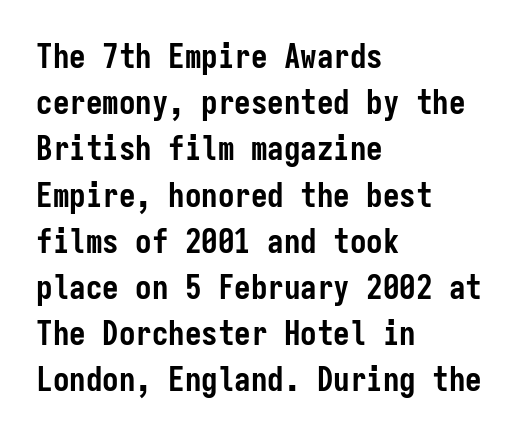
{"serif": "no", "italic": "no", "bold": "yes", "weight": "semibold", "width": "condensed", "stroke_contrast": "low", "x_height": "medium", "monospaced": "yes", "underline": "no", "align": "left", "line_spacing": "normal", "line_spacing_ratio": 1.4, "letter_spacing": "normal", "letter_spacing_em": 0.0, "glyph_px": 33}
